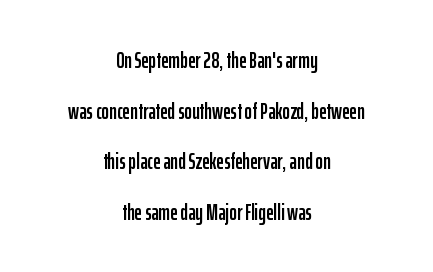
The image shows 23 px text type, upright; set centered, loose line spacing (2.2x), normal letter spacing, not underlined.
